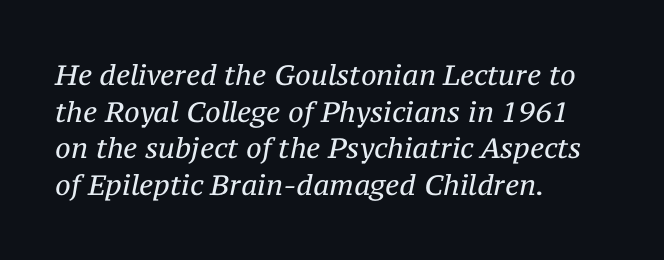
Q: Is the text bold? A: No.
Q: Is the text italic (slanted)? A: Yes, it leans right by about 12 degrees.
Q: Is the typeface a serif or a sans-serif typeface? A: Serif.
Q: Is the text underlined? A: No.
Q: How is the paragraph aligned? A: Left-aligned.
Q: Is the spacing between letters normal or unusually wide? A: Normal.
Q: Is the spacing between lines tight, normal or loose? A: Normal.
Q: Width (condensed, normal, or wide)? A: Normal.
Q: Stroke contrast? A: Medium.
Q: x-height? A: Medium.
Q: Monospaced? A: No.
